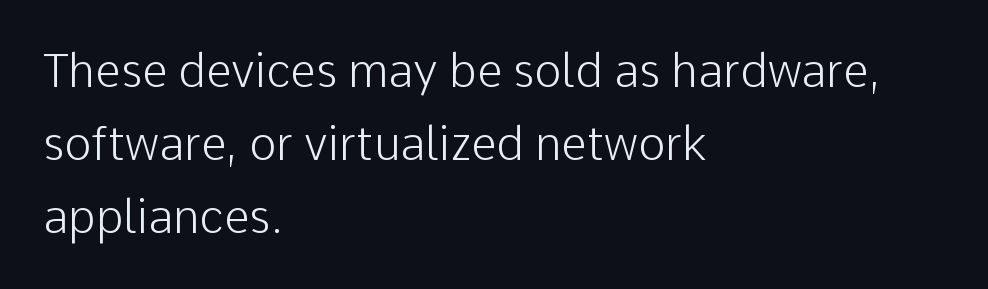
The image shows 46 px light sans-serif type, upright; set left-aligned, normal line spacing (1.59x), normal letter spacing, not underlined; low stroke contrast and a medium x-height.
